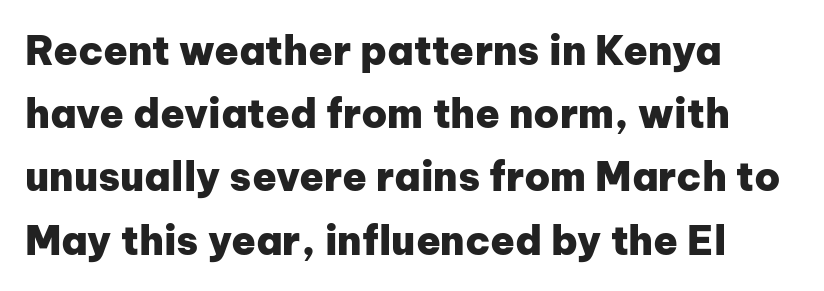
{"serif": "no", "italic": "no", "bold": "yes", "weight": "heavy", "width": "normal", "stroke_contrast": "low", "x_height": "medium", "monospaced": "no", "underline": "no", "line_spacing": "normal", "line_spacing_ratio": 1.58, "letter_spacing": "normal", "letter_spacing_em": 0.0, "glyph_px": 40}
